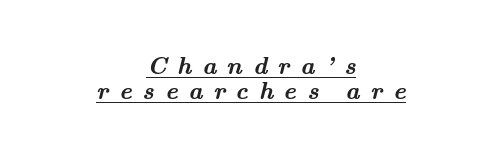
Horizontally, the lines are justified to the midpoint only. Quick note: interline space is minimal. Honestly, the letter spacing is so wide it's the main thing you notice. Like a heading marked for emphasis, these lines bear an underscore. The strokes are fattened all the way to bold.
